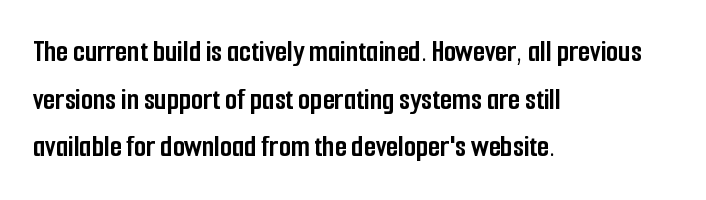
{"serif": "no", "italic": "no", "bold": "yes", "weight": "semibold", "width": "condensed", "stroke_contrast": "low", "x_height": "medium", "monospaced": "no", "underline": "no", "align": "left", "line_spacing": "normal", "line_spacing_ratio": 1.54, "letter_spacing": "normal", "letter_spacing_em": 0.0, "glyph_px": 31}
